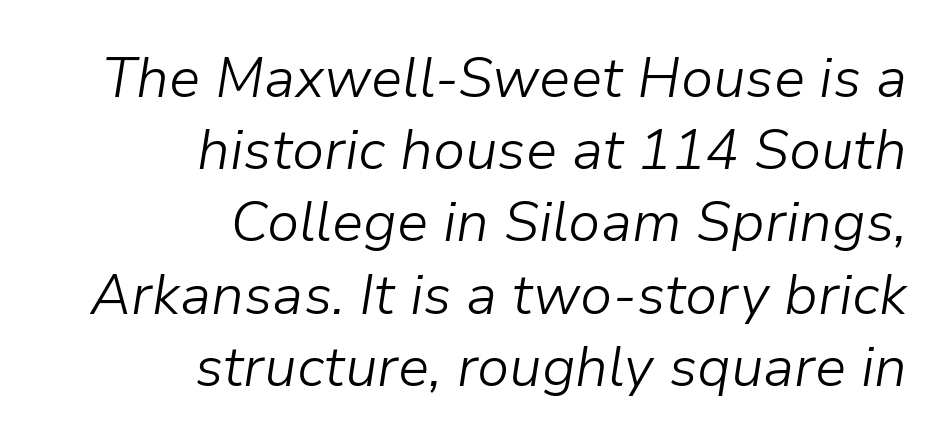
{"italic": "yes", "lean": "right", "slant_degrees": 9, "bold": "no", "weight": "light", "width": "normal", "stroke_contrast": "low", "x_height": "medium", "monospaced": "no", "underline": "no", "align": "right", "line_spacing": "normal", "line_spacing_ratio": 1.29, "letter_spacing": "normal", "letter_spacing_em": 0.0, "glyph_px": 56}
